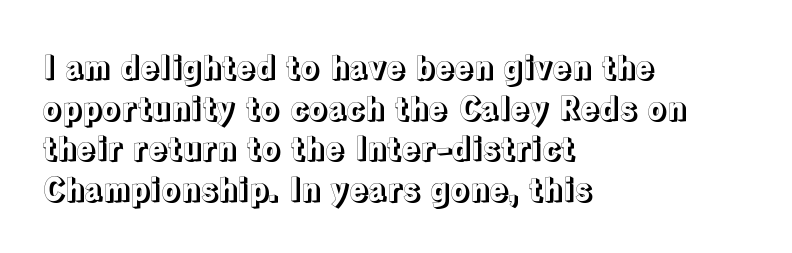
{"italic": "no", "width": "normal", "x_height": "medium", "monospaced": "no", "underline": "no", "align": "left", "line_spacing": "normal", "line_spacing_ratio": 1.31, "letter_spacing": "normal", "letter_spacing_em": 0.0, "glyph_px": 31}
